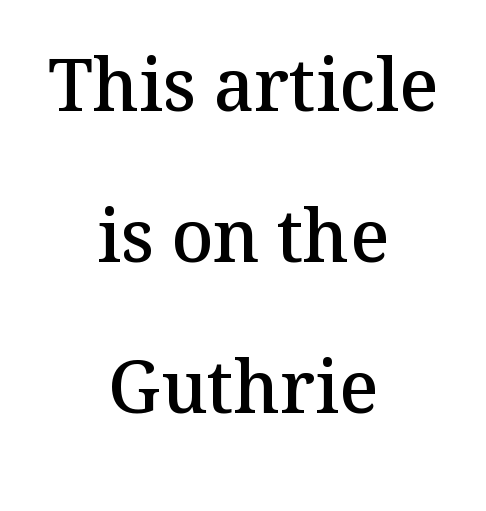
Each letter's strokes conclude with small projecting serifs. Standard letterfit; no display-style spreading of the glyphs. These lines are centered, leaving both edges ragged. What's the leading like? Stretched, with rows far apart.
